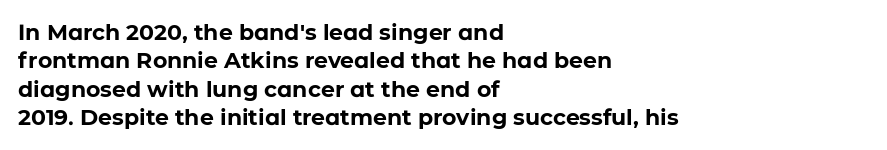
This is the regular roman posture of the typeface. The lines in this sample share a left origin and differ only in where they stop. Standard letterfit; no display-style spreading of the glyphs. Heavy-handed strokes throughout: this text is bold. The space directly below the letters is spotless.
